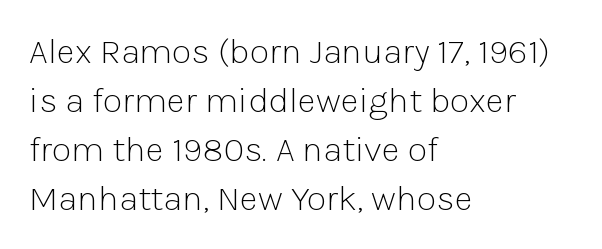
Q: Is the text bold? A: No.
Q: Is the text italic (slanted)? A: No, it is upright.
Q: Is the typeface a serif or a sans-serif typeface? A: Sans-serif.
Q: Is the text underlined? A: No.
Q: How is the paragraph aligned? A: Left-aligned.
Q: Is the spacing between letters normal or unusually wide? A: Normal.
Q: Is the spacing between lines tight, normal or loose? A: Normal.
Q: Width (condensed, normal, or wide)? A: Normal.
Q: Stroke contrast? A: Low.
Q: x-height? A: Medium.
Q: Monospaced? A: No.
